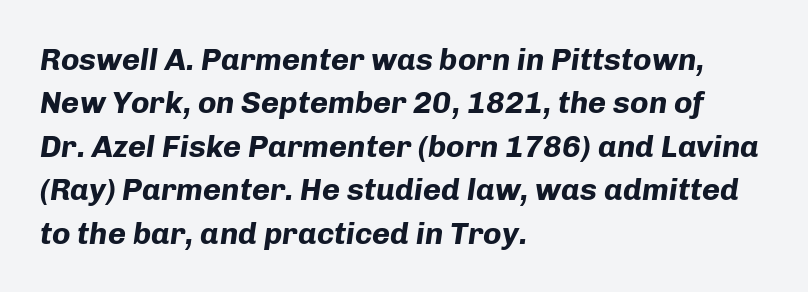
Q: Is the text bold? A: Yes.
Q: Is the text italic (slanted)? A: Yes, it leans right by about 8 degrees.
Q: Is the text underlined? A: No.
Q: How is the paragraph aligned? A: Left-aligned.
Q: Is the spacing between letters normal or unusually wide? A: Normal.
Q: Is the spacing between lines tight, normal or loose? A: Normal.
Q: Width (condensed, normal, or wide)? A: Normal.
Q: Stroke contrast? A: Low.
Q: x-height? A: Medium.
Q: Monospaced? A: No.
